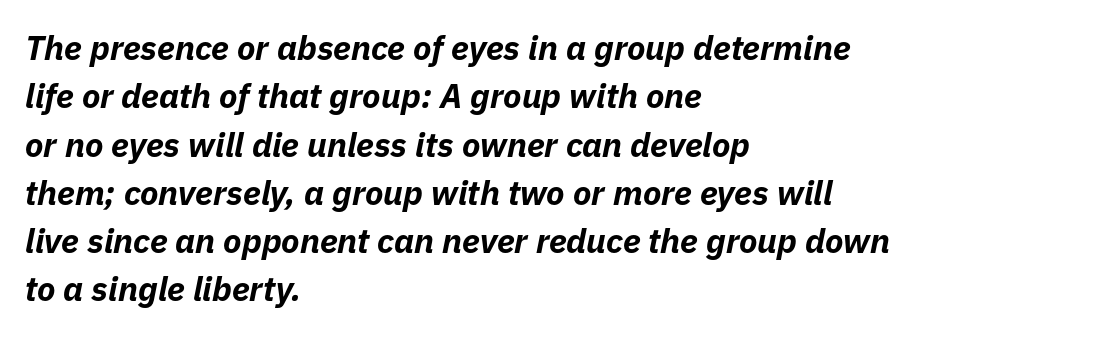
The image shows 34 px bold type, italic (leaning right); set left-aligned, normal line spacing (1.42x), normal letter spacing, not underlined; low stroke contrast and a medium x-height.
